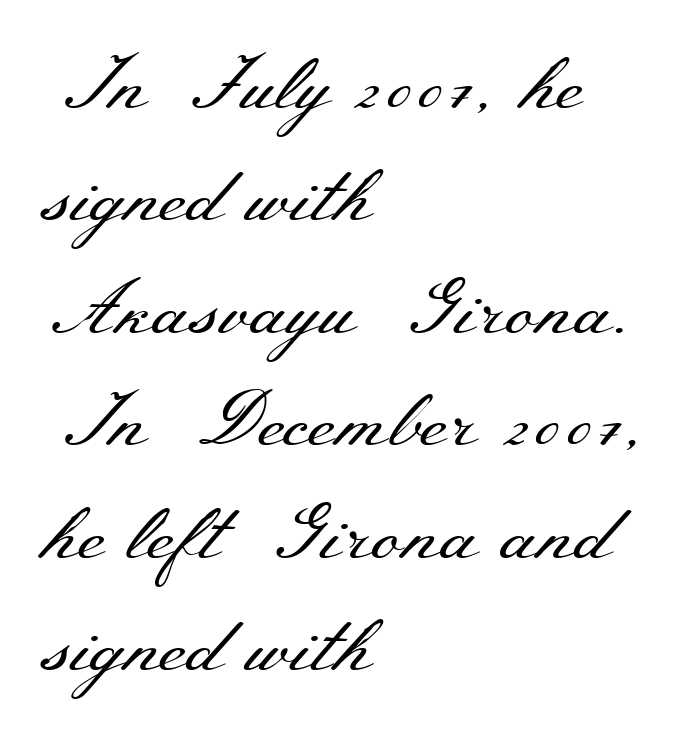
The image shows 76 px regular-weight, wide serif type; set left-aligned, normal line spacing (1.48x), normal letter spacing, not underlined; medium stroke contrast and a small x-height.
